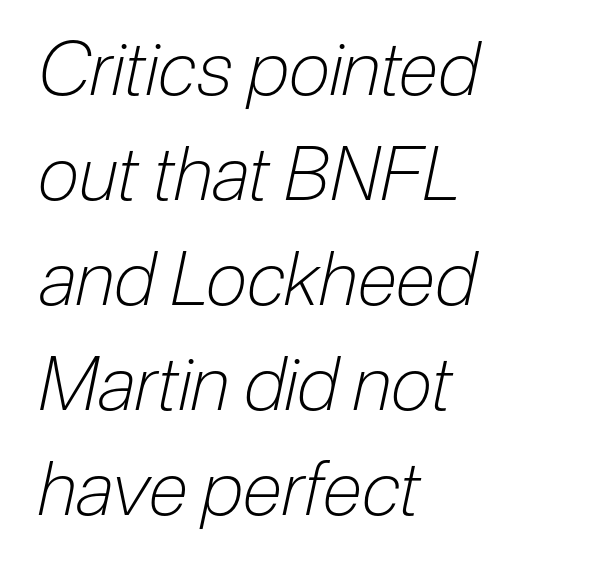
The image shows 74 px light, condensed type, italic (leaning right); set left-aligned, normal line spacing (1.42x), normal letter spacing, not underlined; low stroke contrast and a medium x-height.
